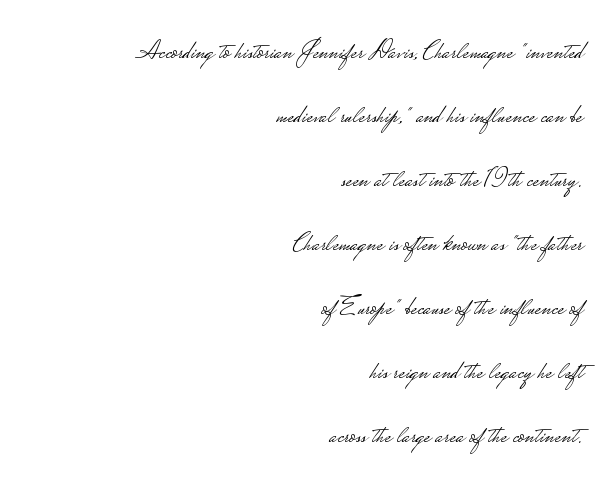
{"bold": "no", "underline": "no", "align": "right", "line_spacing": "loose", "line_spacing_ratio": 2.46, "letter_spacing": "normal", "letter_spacing_em": 0.0, "glyph_px": 26}
